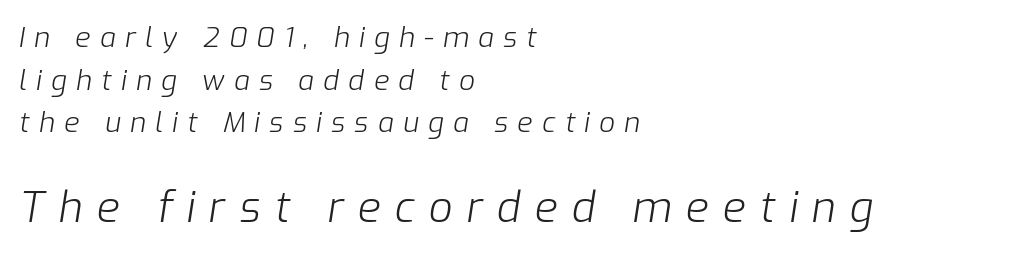
The lines are quadded left. The baseline area is clear. The letters in the lower block stand taller than those in the block above. Between one letter and the next there's a generous, obvious gap. This sample has the flowing, uneven cadence of proportional lettering.
